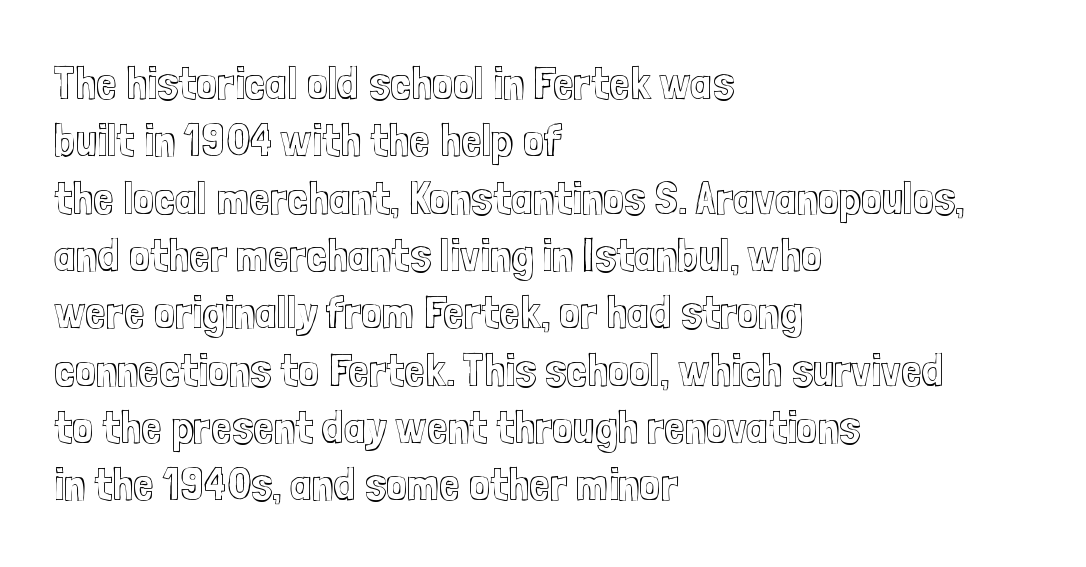
A roman cut, with each character standing at attention. The face used here is proportionally spaced, like ordinary book or web type. Layout note: lines flush left. The glyphs are unaccompanied by any horizontal stroke below them. The horizontal fit of the characters is conventional and even.
